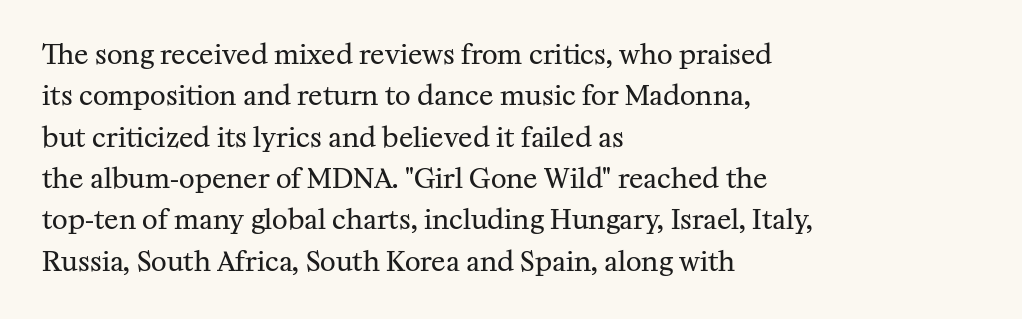
{"italic": "no", "bold": "no", "underline": "no", "align": "left", "line_spacing": "normal", "line_spacing_ratio": 1.53, "letter_spacing": "normal", "letter_spacing_em": 0.0, "glyph_px": 27}
